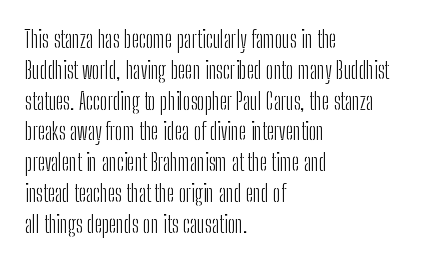
Q: Is the text bold? A: No.
Q: Is the text italic (slanted)? A: No, it is upright.
Q: Is the text underlined? A: No.
Q: How is the paragraph aligned? A: Left-aligned.
Q: Is the spacing between letters normal or unusually wide? A: Normal.
Q: Is the spacing between lines tight, normal or loose? A: Normal.
